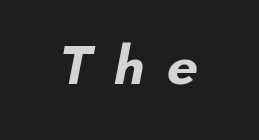
{"serif": "no", "bold": "yes", "weight": "bold", "width": "normal", "stroke_contrast": "low", "x_height": "small", "monospaced": "no", "underline": "no", "letter_spacing": "wide", "letter_spacing_em": 0.4, "glyph_px": 55}
